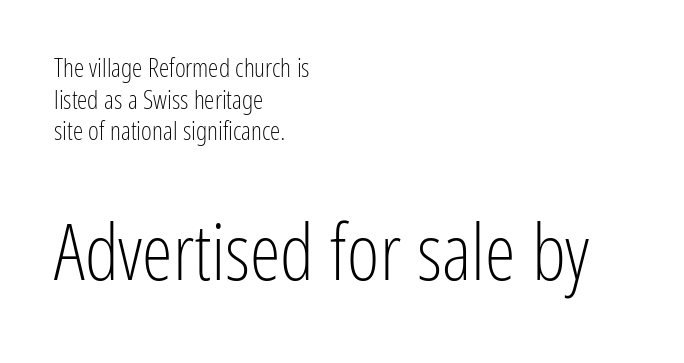
{"serif": "no", "italic": "no", "bold": "no", "weight": "light", "width": "condensed", "stroke_contrast": "low", "x_height": "medium", "monospaced": "no", "underline": "no", "align": "left", "line_spacing_ratio": 1.22, "letter_spacing": "normal", "letter_spacing_em": 0.0, "larger_block": "second", "size_ratio": 3.0, "glyph_px": 78}
